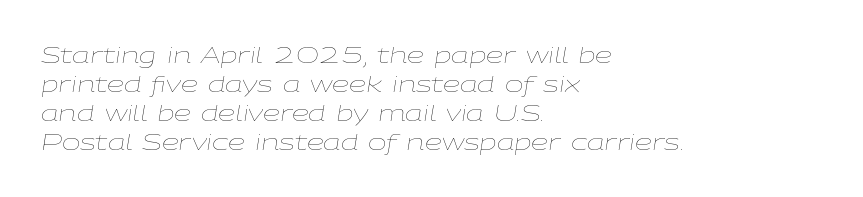
Rendered with sloped, italic letterforms. Line spacing here is normal. Nothing unusual about the tracking: characters are spaced as the font intends. Stem width sits at or under what a default text font uses. Notice how the passage keeps a crisp vertical edge on the left only. Underlining? Definitely not there.
